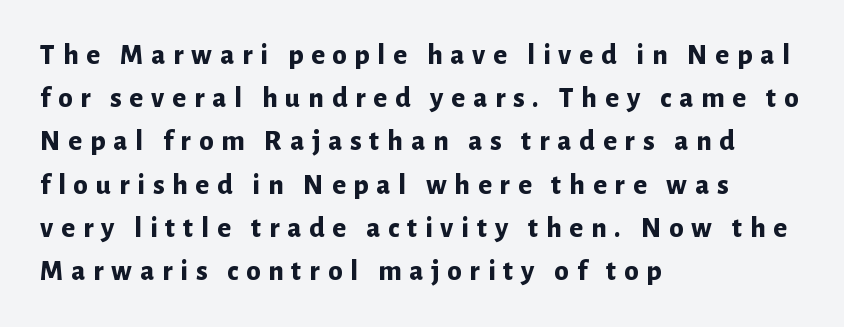
{"serif": "no", "italic": "no", "bold": "yes", "weight": "bold", "width": "normal", "stroke_contrast": "low", "x_height": "medium", "monospaced": "no", "underline": "no", "align": "left", "line_spacing": "normal", "line_spacing_ratio": 1.49, "letter_spacing": "wide", "letter_spacing_em": 0.27, "glyph_px": 29}
